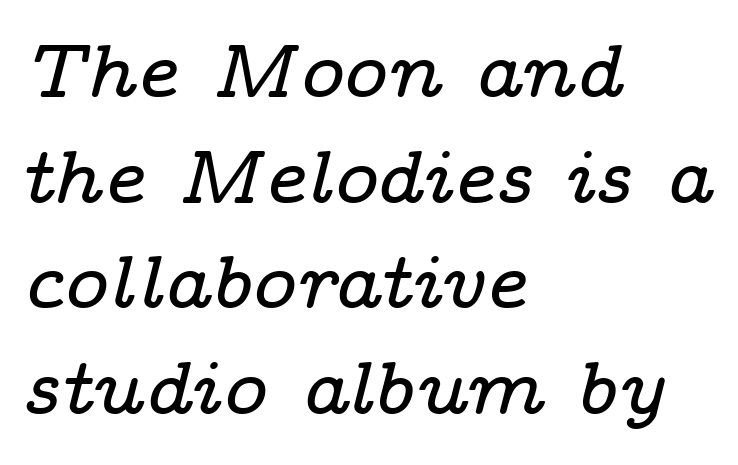
The image shows 76 px wide serif type, italic (leaning right); set left-aligned, normal line spacing (1.39x), normal letter spacing, not underlined; low stroke contrast and a medium x-height.
